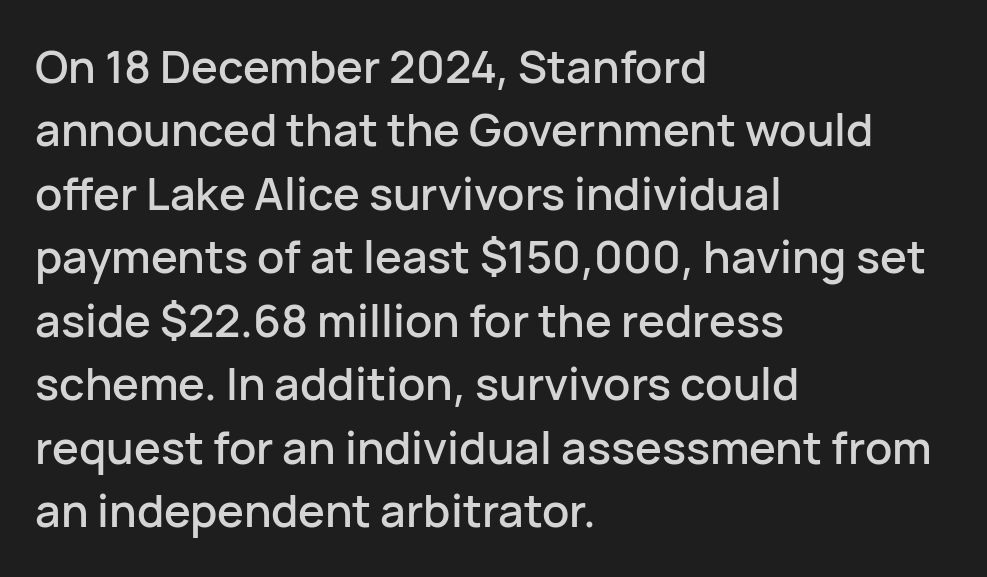
Summary of vertical rhythm: regular, with standard interline spacing. Compared with a centered layout, this one pins lines to the left instead. The lettering holds an erect, upright posture throughout. Underlining? Definitely not there.
